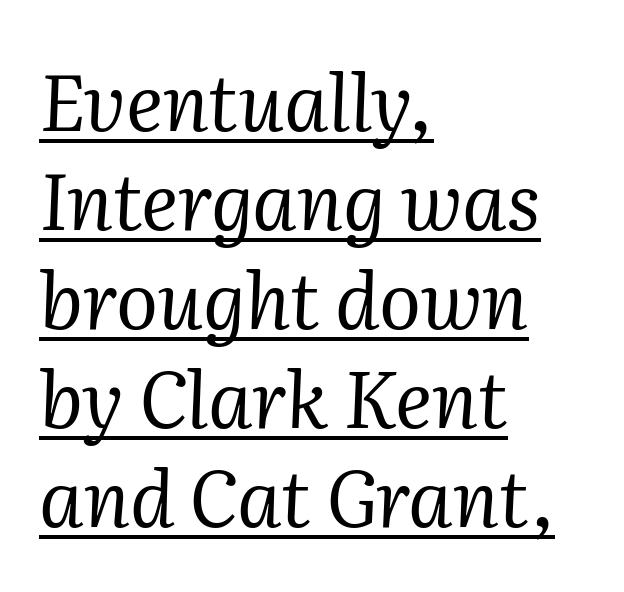
The image shows 78 px regular-weight serif type, italic (leaning right); set left-aligned, normal line spacing (1.27x), normal letter spacing, underlined; medium stroke contrast and a medium x-height.
